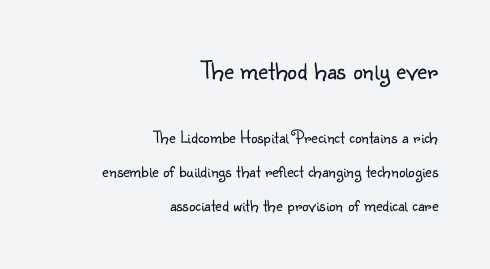
How are the letters spaced? Ordinarily, with no added tracking. Character size in the leading block exceeds that of the trailing block. Italic: no, the glyphs are upright roman. This reads as an unemphasized weight, regular at the heaviest. The specimen omits any rule beneath the text block's lines. These lines stack with their right ends in a neat column.
